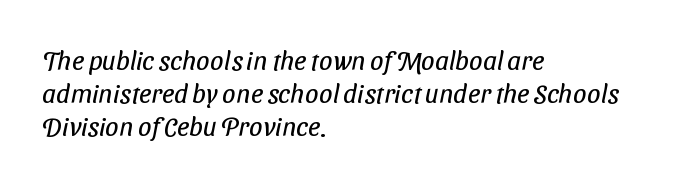
The image shows 27 px text type; set left-aligned, line spacing 1.22x, normal letter spacing, not underlined.
